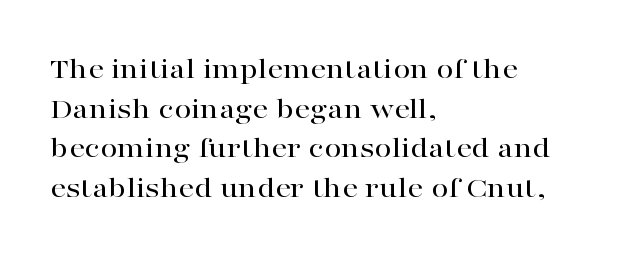
Q: Is the text italic (slanted)? A: No, it is upright.
Q: Is the typeface a serif or a sans-serif typeface? A: Serif.
Q: Is the text underlined? A: No.
Q: How is the paragraph aligned? A: Left-aligned.
Q: Is the spacing between letters normal or unusually wide? A: Normal.
Q: Is the spacing between lines tight, normal or loose? A: Normal.
Q: Width (condensed, normal, or wide)? A: Wide.
Q: Stroke contrast? A: High.
Q: x-height? A: Medium.
Q: Monospaced? A: No.
